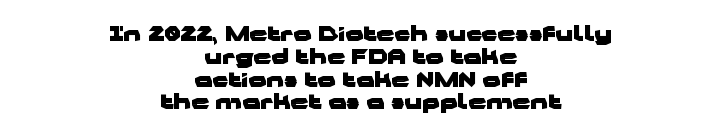
{"italic": "no", "bold": "yes", "underline": "no", "align": "center", "line_spacing": "tight", "line_spacing_ratio": 1.14, "letter_spacing": "normal", "letter_spacing_em": 0.0, "glyph_px": 20}
